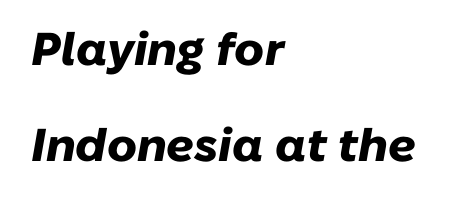
{"italic": "yes", "lean": "right", "slant_degrees": 10, "bold": "yes", "weight": "heavy", "width": "normal", "stroke_contrast": "low", "x_height": "medium", "monospaced": "no", "underline": "no", "align": "left", "line_spacing": "loose", "line_spacing_ratio": 2.09, "letter_spacing": "normal", "letter_spacing_em": 0.0, "glyph_px": 46}
